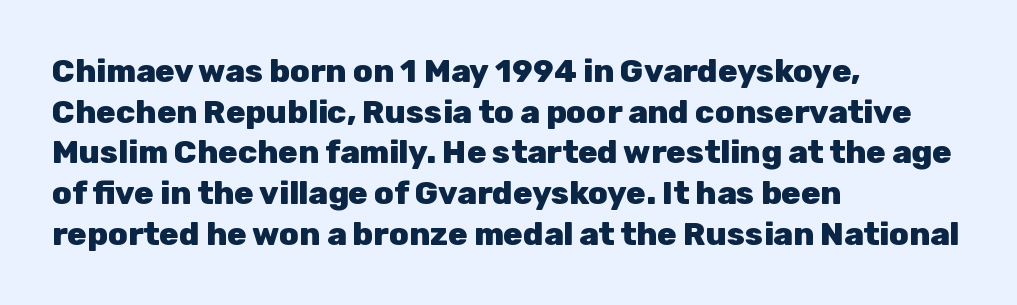
The image shows 32 px heavy sans-serif type, upright; set left-aligned, normal line spacing (1.27x), normal letter spacing, not underlined; low stroke contrast and a medium x-height.
